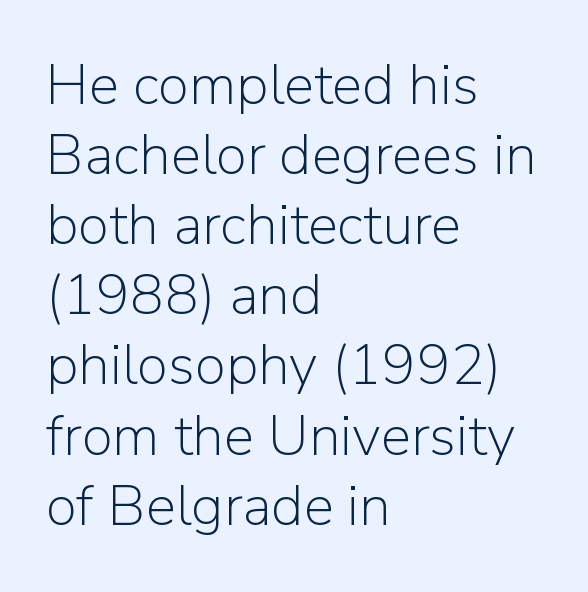
{"serif": "no", "italic": "no", "bold": "no", "weight": "light", "width": "normal", "stroke_contrast": "low", "x_height": "medium", "monospaced": "no", "underline": "no", "align": "left", "line_spacing_ratio": 1.23, "letter_spacing": "normal", "letter_spacing_em": 0.0, "glyph_px": 57}
